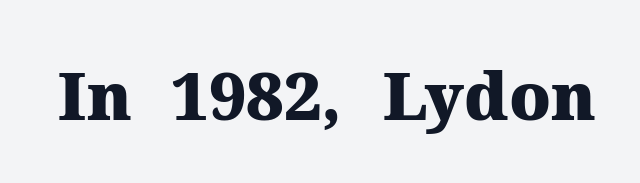
This rendering features lettering with no underline. The letterforms sit shoulder to shoulder at normal distance. The font is running at its bold setting. Does the type have serifs? Yes, each stem ends in a small foot. Nope, not italic — everything's standing straight.
